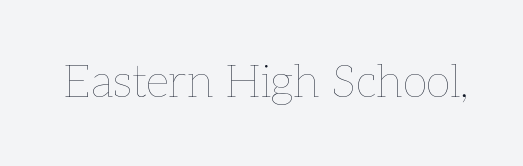
Default kerning and tracking; the words read as compact shapes. Compared with a typical body face, this is equally light or lighter still. Character widths vary here, with narrow letters taking less room than wide ones. Any mark beneath the type? The region is blank.
